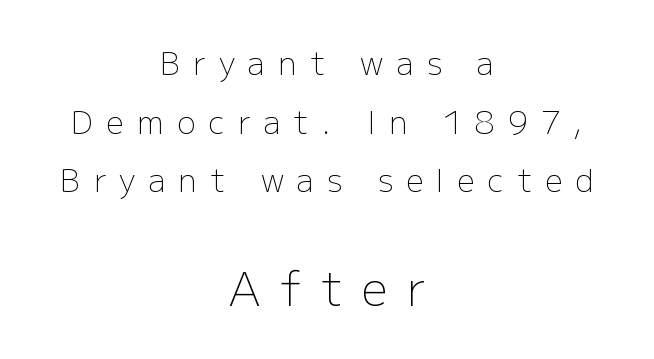
Q: Is the text bold? A: No.
Q: Is the text italic (slanted)? A: No, it is upright.
Q: Is the typeface a serif or a sans-serif typeface? A: Sans-serif.
Q: Is the text underlined? A: No.
Q: How is the paragraph aligned? A: Centered.
Q: Is the spacing between letters normal or unusually wide? A: Unusually wide.
Q: Which block of text is set in a larger size, the first (top) or the second (bottom)? A: The second (bottom) one.
Q: Width (condensed, normal, or wide)? A: Normal.
Q: Stroke contrast? A: Low.
Q: x-height? A: Medium.
Q: Monospaced? A: No.
